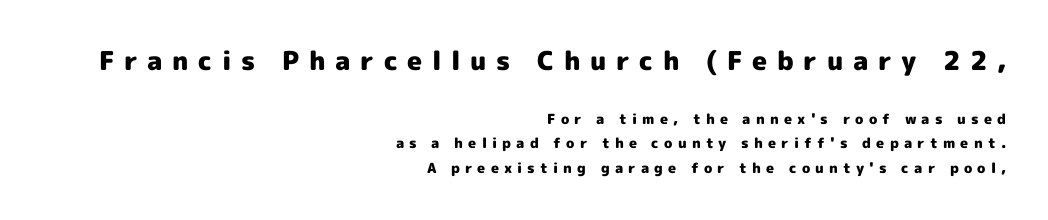
{"italic": "no", "bold": "yes", "underline": "no", "align": "right", "line_spacing_ratio": 1.74, "letter_spacing": "wide", "letter_spacing_em": 0.37, "larger_block": "first", "size_ratio": 1.86, "glyph_px": 26}
